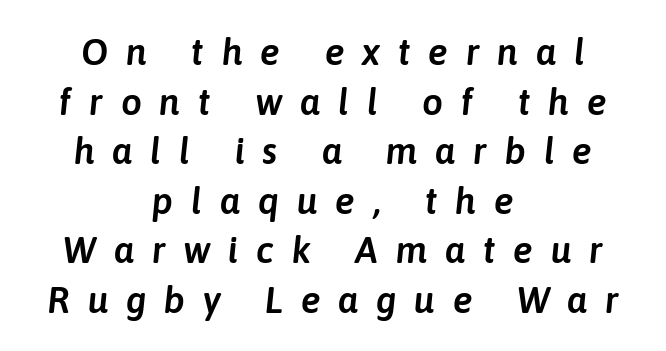
Typeset on center — no edge is straight. The lines sit at an ordinary, default distance from one another. There's an unmistakable incline to the writing here. Honestly, the letter spacing is so wide it's the main thing you notice. Nobody drew a line under any word here. The passage shown is typed in a proportional face where columns would drift.
